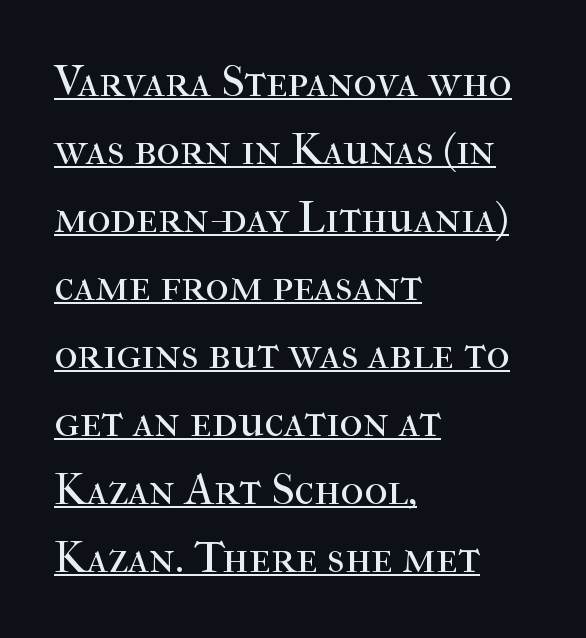
Q: Is the text bold? A: No.
Q: Is the text italic (slanted)? A: No, it is upright.
Q: Is the typeface a serif or a sans-serif typeface? A: Serif.
Q: Is the text underlined? A: Yes.
Q: How is the paragraph aligned? A: Left-aligned.
Q: Is the spacing between letters normal or unusually wide? A: Normal.
Q: Is the spacing between lines tight, normal or loose? A: Normal.
Q: Width (condensed, normal, or wide)? A: Normal.
Q: Stroke contrast? A: High.
Q: x-height? A: Medium.
Q: Monospaced? A: No.
